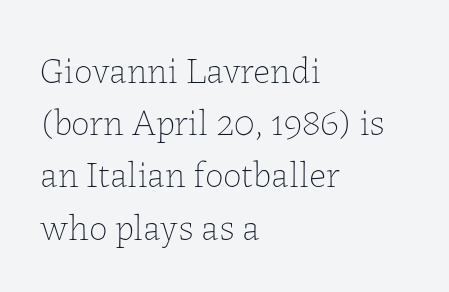
{"italic": "no", "bold": "no", "weight": "thin", "width": "normal", "stroke_contrast": "low", "x_height": "medium", "monospaced": "no", "underline": "no", "align": "left", "line_spacing": "normal", "line_spacing_ratio": 1.41, "letter_spacing": "normal", "letter_spacing_em": 0.0, "glyph_px": 37}
